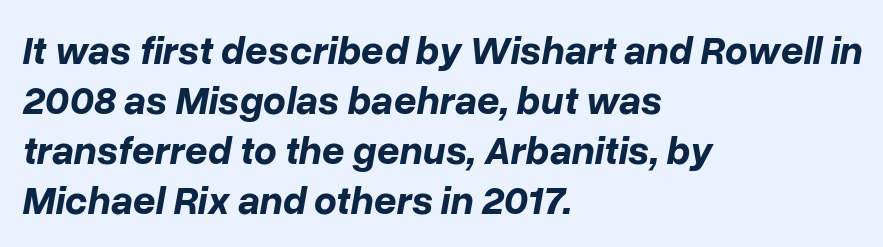
Q: Is the text bold? A: Yes.
Q: Is the text italic (slanted)? A: Yes, it leans right by about 10 degrees.
Q: Is the text underlined? A: No.
Q: How is the paragraph aligned? A: Left-aligned.
Q: Is the spacing between letters normal or unusually wide? A: Normal.
Q: Is the spacing between lines tight, normal or loose? A: Normal.
Q: Width (condensed, normal, or wide)? A: Normal.
Q: Stroke contrast? A: Low.
Q: x-height? A: Medium.
Q: Monospaced? A: No.
